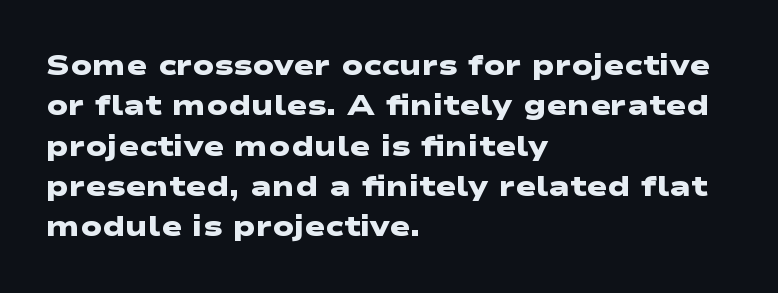
The image shows 28 px heavy, wide sans-serif type; set left-aligned, normal line spacing (1.44x), normal letter spacing, not underlined; low stroke contrast and a medium x-height.
